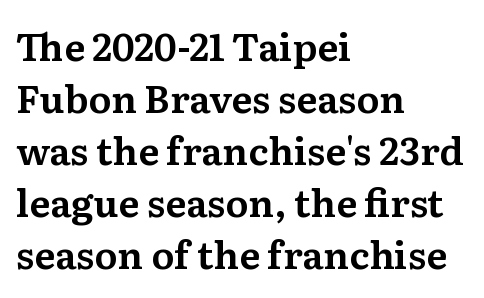
You could call the tracking neutral — neither tight nor loose. Notice how the passage keeps a crisp vertical edge on the left only. These lines are rendered in a variable-pitch font. Upright lettering throughout. The block of text has a typical density, with ordinary space between rows. The designer went with a serif here, giving each stem small feet.
